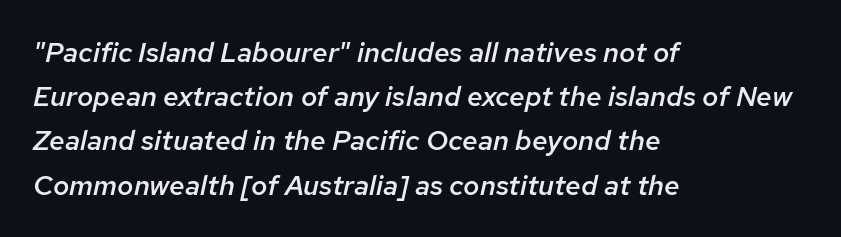
Q: Is the text bold? A: Semi-bold.
Q: Is the text italic (slanted)? A: Yes, it leans right by about 12 degrees.
Q: Is the text underlined? A: No.
Q: How is the paragraph aligned? A: Left-aligned.
Q: Is the spacing between letters normal or unusually wide? A: Normal.
Q: Is the spacing between lines tight, normal or loose? A: Normal.
Q: Width (condensed, normal, or wide)? A: Normal.
Q: Stroke contrast? A: Low.
Q: x-height? A: Medium.
Q: Monospaced? A: No.
